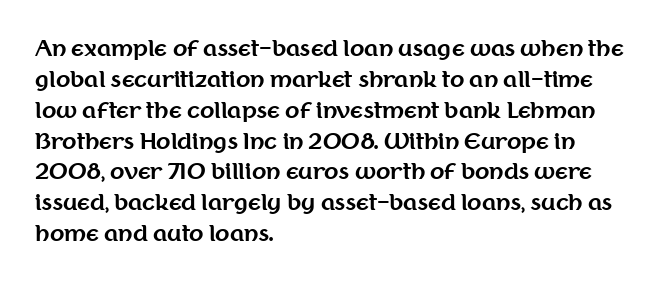
The image shows 21 px bold type, upright; set left-aligned, normal line spacing (1.47x), normal letter spacing, not underlined.
